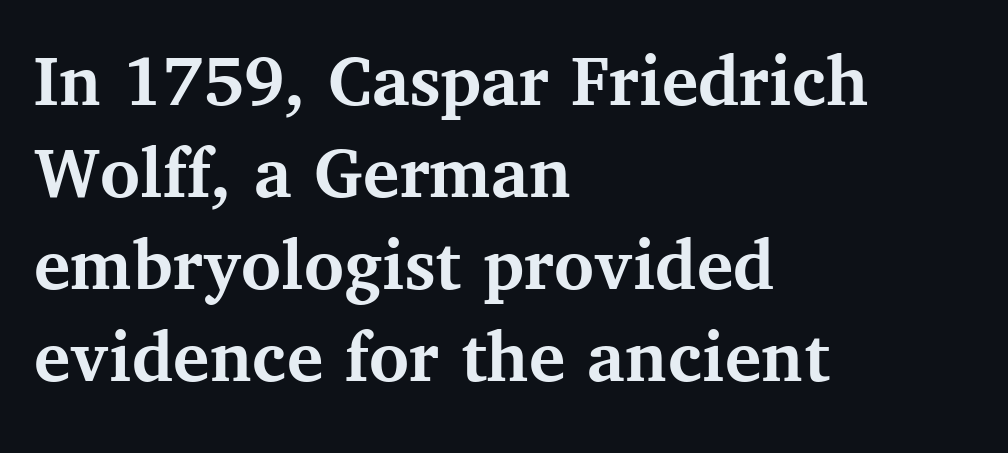
Q: Is the text bold? A: Yes.
Q: Is the text italic (slanted)? A: No, it is upright.
Q: Is the typeface a serif or a sans-serif typeface? A: Serif.
Q: Is the text underlined? A: No.
Q: How is the paragraph aligned? A: Left-aligned.
Q: Is the spacing between letters normal or unusually wide? A: Normal.
Q: Width (condensed, normal, or wide)? A: Normal.
Q: Stroke contrast? A: Medium.
Q: x-height? A: Medium.
Q: Monospaced? A: No.
